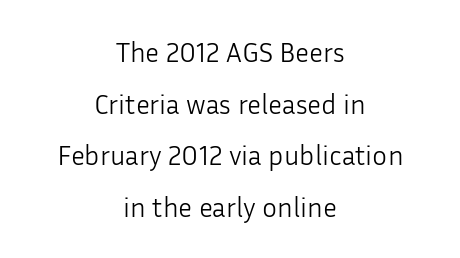
No feet cap the strokes, marking this as sans-serif type. Stems and bowls with no extra thickness — not bold. The space beneath each line is pristine and unruled. The type sits square on the baseline with zero lean. Tracking here is standard; glyphs follow each other at the usual distance.
